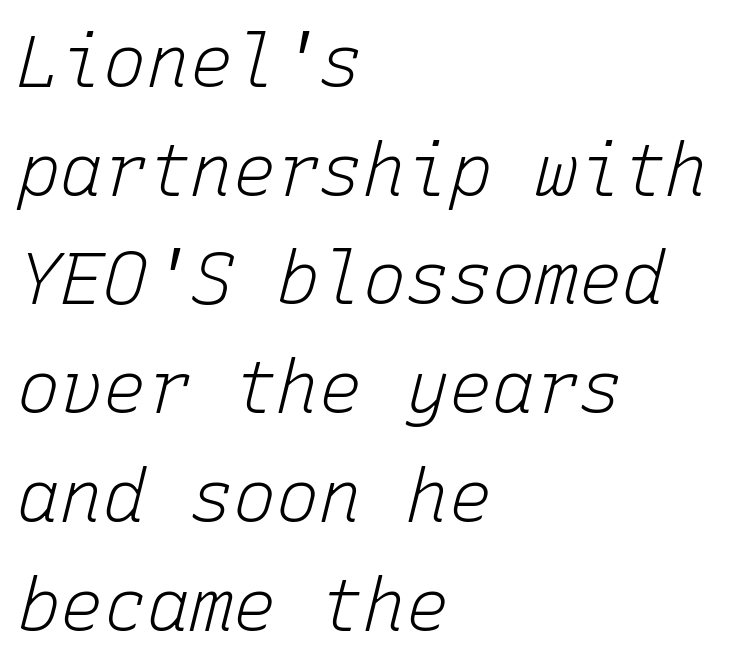
The image shows 72 px light type, italic (leaning right), monospaced; set left-aligned, normal line spacing (1.51x), normal letter spacing, not underlined; low stroke contrast and a medium x-height.
